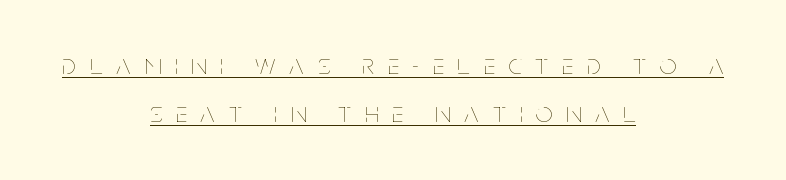
Q: Is the text bold? A: No.
Q: Is the text italic (slanted)? A: No, it is upright.
Q: Is the text underlined? A: Yes.
Q: How is the paragraph aligned? A: Centered.
Q: Is the spacing between letters normal or unusually wide? A: Unusually wide.
Q: Is the spacing between lines tight, normal or loose? A: Normal.
Q: Width (condensed, normal, or wide)? A: Condensed.
Q: Stroke contrast? A: Low.
Q: x-height? A: Large.
Q: Monospaced? A: No.
